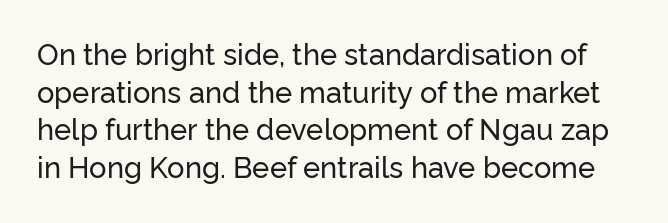
{"serif": "no", "italic": "no", "width": "normal", "stroke_contrast": "low", "x_height": "medium", "monospaced": "no", "underline": "no", "line_spacing": "normal", "line_spacing_ratio": 1.3, "letter_spacing": "normal", "letter_spacing_em": 0.0, "glyph_px": 29}
